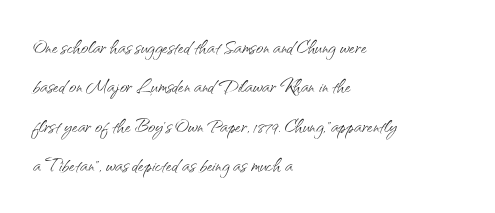
The image shows 25 px text type; set left-aligned, normal line spacing (1.58x), normal letter spacing, not underlined.
